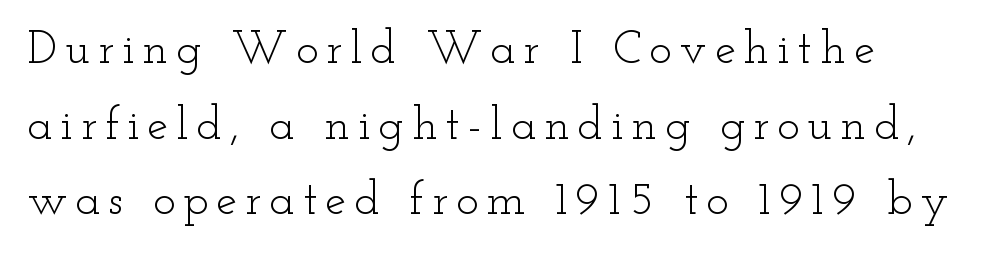
Q: Is the text bold? A: No.
Q: Is the text italic (slanted)? A: No, it is upright.
Q: Is the typeface a serif or a sans-serif typeface? A: Serif.
Q: Is the text underlined? A: No.
Q: Is the spacing between lines tight, normal or loose? A: Normal.
Q: Width (condensed, normal, or wide)? A: Wide.
Q: Stroke contrast? A: Low.
Q: x-height? A: Small.
Q: Monospaced? A: No.
